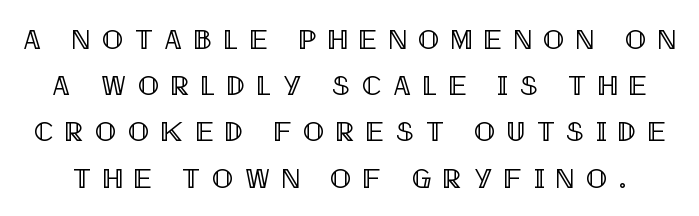
Q: Is the text italic (slanted)? A: No, it is upright.
Q: Is the text underlined? A: No.
Q: Is the spacing between letters normal or unusually wide? A: Unusually wide.
Q: Is the spacing between lines tight, normal or loose? A: Normal.
Q: Width (condensed, normal, or wide)? A: Condensed.
Q: x-height? A: Large.
Q: Monospaced? A: No.
